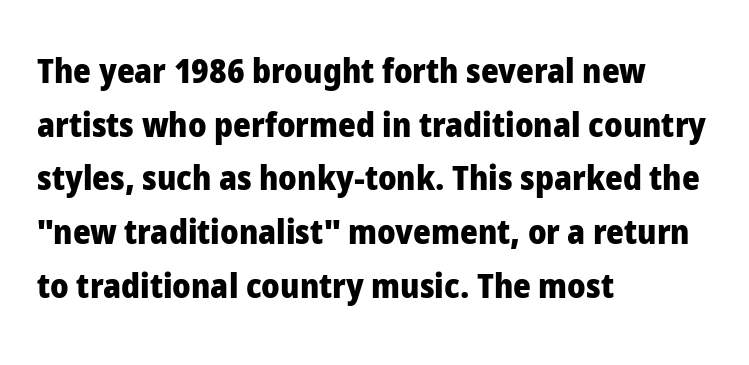
Stroke terminals: plain, sans-serif. A bare baseline throughout the passage. The letterforms sit shoulder to shoulder at normal distance. Look at the stroke-to-counter ratio: heavy, a bold. Which margin do the lines hug? The left one — the right edge is uneven. If you drew a line through each stem, it would be perfectly vertical.
